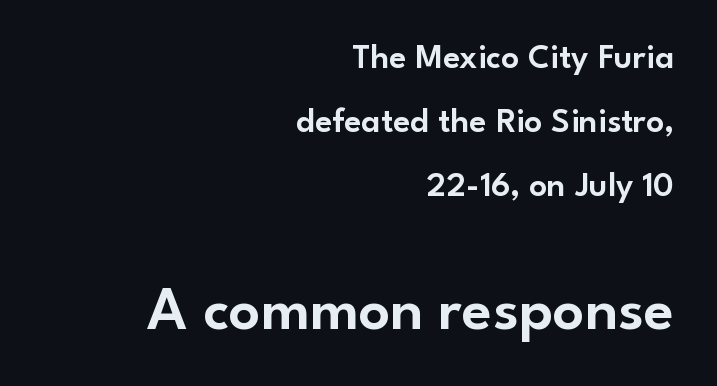
Q: Is the text italic (slanted)? A: No, it is upright.
Q: Is the typeface a serif or a sans-serif typeface? A: Sans-serif.
Q: Is the text underlined? A: No.
Q: How is the paragraph aligned? A: Right-aligned.
Q: Is the spacing between letters normal or unusually wide? A: Normal.
Q: Which block of text is set in a larger size, the first (top) or the second (bottom)? A: The second (bottom) one.
Q: Width (condensed, normal, or wide)? A: Normal.
Q: Stroke contrast? A: Low.
Q: x-height? A: Small.
Q: Monospaced? A: No.
